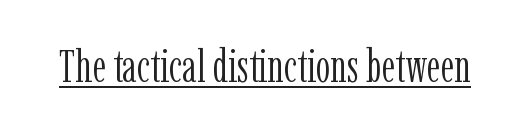
The tracking reads as untouched default to a designer's eye. Each stroke keeps to a modest, everyday thickness or less. The rendering shows small feet on the letterforms — a serif design. Looks like regular typesetting: each glyph gets only the width it needs. In terms of posture, this sample is upright. The words here are underlined.
